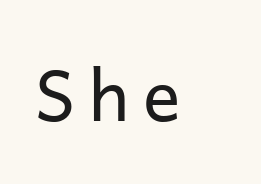
Q: Is the text bold? A: No.
Q: Is the text italic (slanted)? A: No, it is upright.
Q: Is the typeface a serif or a sans-serif typeface? A: Sans-serif.
Q: Is the text underlined? A: No.
Q: Is the spacing between letters normal or unusually wide? A: Unusually wide.
Q: Width (condensed, normal, or wide)? A: Normal.
Q: Stroke contrast? A: Low.
Q: x-height? A: Medium.
Q: Monospaced? A: No.
